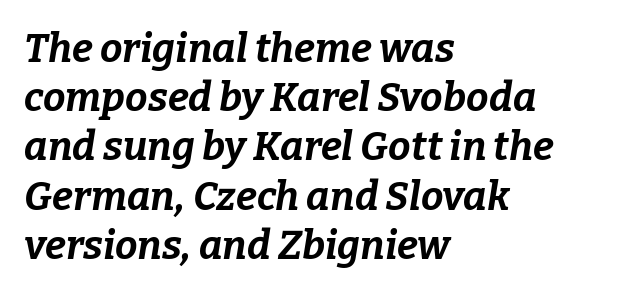
The image shows 40 px bold type, italic (leaning right); set left-aligned, line spacing 1.23x, normal letter spacing, not underlined; low stroke contrast and a medium x-height.
